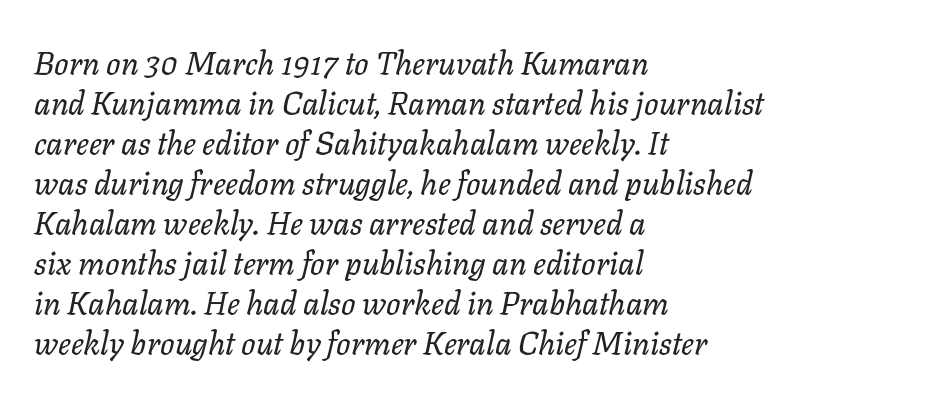
Q: Is the text bold? A: No.
Q: Is the text italic (slanted)? A: Yes, it leans right by about 11 degrees.
Q: Is the text underlined? A: No.
Q: How is the paragraph aligned? A: Left-aligned.
Q: Is the spacing between letters normal or unusually wide? A: Normal.
Q: Is the spacing between lines tight, normal or loose? A: Normal.
Q: Width (condensed, normal, or wide)? A: Normal.
Q: Stroke contrast? A: Low.
Q: x-height? A: Medium.
Q: Monospaced? A: No.
